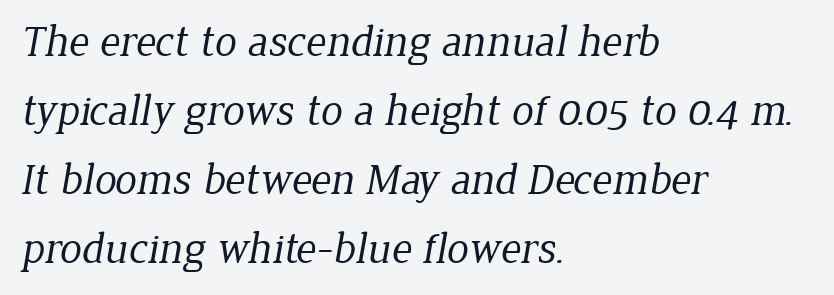
The image shows 44 px regular-weight serif type; set left-aligned, normal line spacing (1.57x), normal letter spacing, not underlined; low stroke contrast and a medium x-height.
